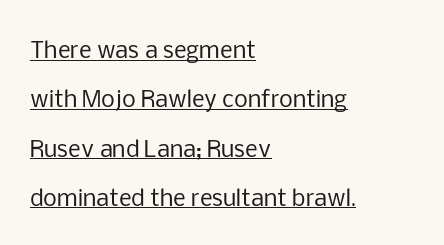
Quick note: underline on. The passage shown is not bold in any degree. Characters remain perfectly vertical along every line. Vertically, the passage feels expansive, rows floating well apart.
